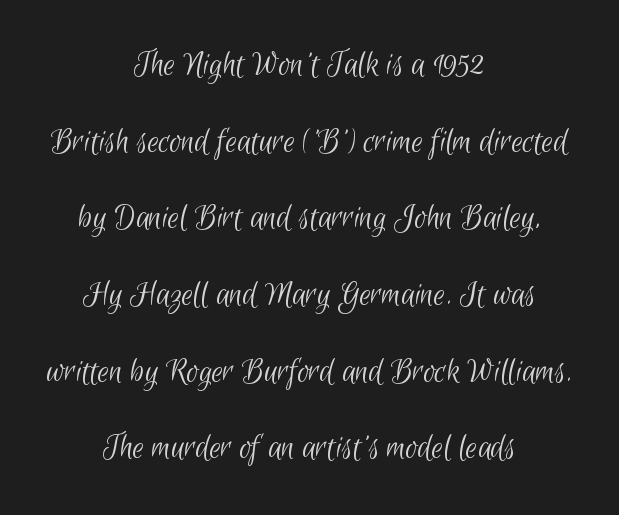
The image shows 36 px light, condensed sans-serif type; set centered, loose line spacing (2.13x), normal letter spacing, not underlined; low stroke contrast and a small x-height.
